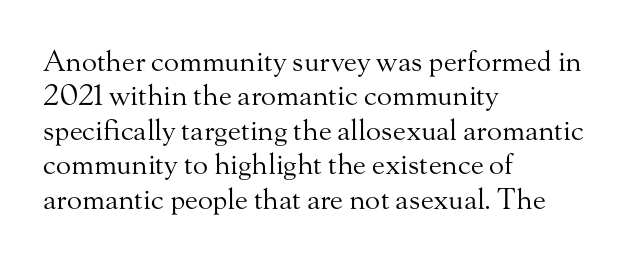
The image shows 28 px regular-weight serif type, upright; set left-aligned, line spacing 1.23x, normal letter spacing, not underlined; medium stroke contrast and a small x-height.
